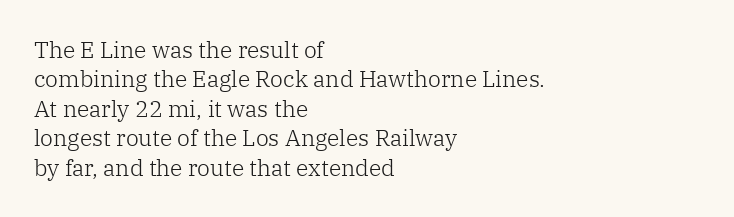
{"italic": "no", "bold": "no", "underline": "no", "align": "left", "line_spacing": "normal", "line_spacing_ratio": 1.28, "letter_spacing": "normal", "letter_spacing_em": 0.0, "glyph_px": 23}
